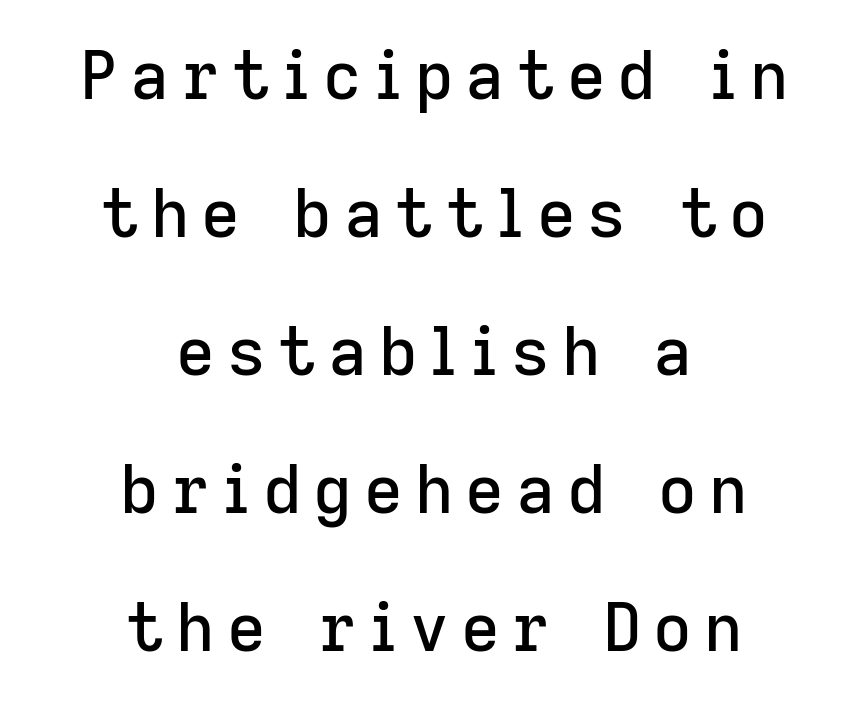
{"serif": "no", "italic": "no", "width": "normal", "stroke_contrast": "low", "x_height": "medium", "monospaced": "no", "underline": "no", "align": "center", "line_spacing": "loose", "line_spacing_ratio": 2.06, "glyph_px": 67}
